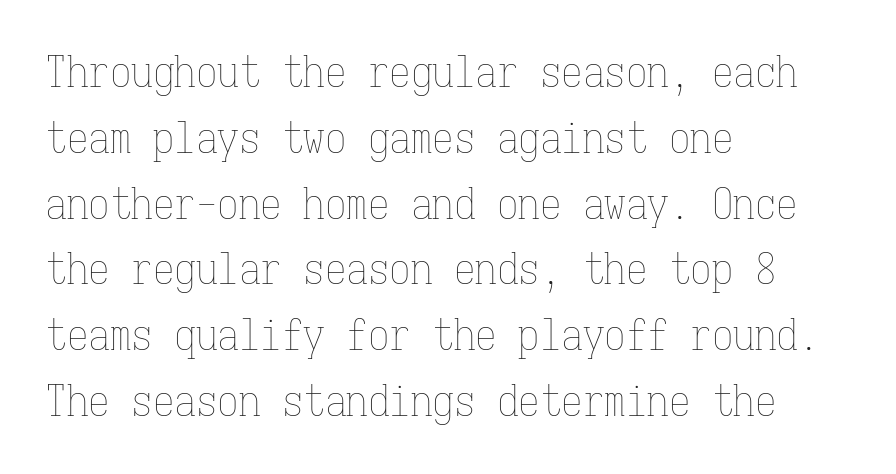
The image shows 43 px thin, condensed type, upright, monospaced; set left-aligned, normal line spacing (1.53x), normal letter spacing, not underlined; low stroke contrast and a medium x-height.
